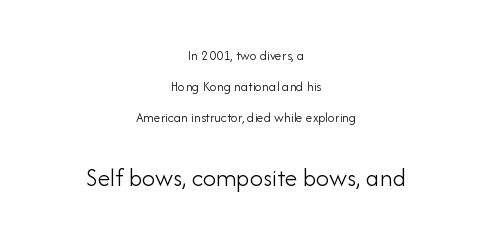
{"italic": "no", "bold": "no", "underline": "no", "align": "center", "line_spacing": "loose", "line_spacing_ratio": 2.23, "letter_spacing": "normal", "letter_spacing_em": 0.0, "larger_block": "second", "size_ratio": 1.86, "glyph_px": 26}
